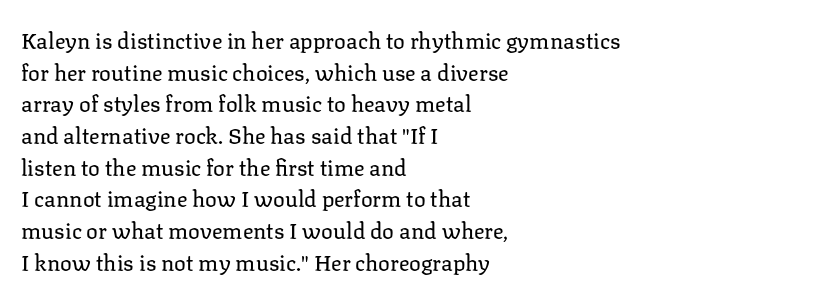
{"italic": "no", "bold": "no", "underline": "no", "align": "left", "line_spacing": "normal", "line_spacing_ratio": 1.44, "letter_spacing": "normal", "letter_spacing_em": 0.0, "glyph_px": 22}
